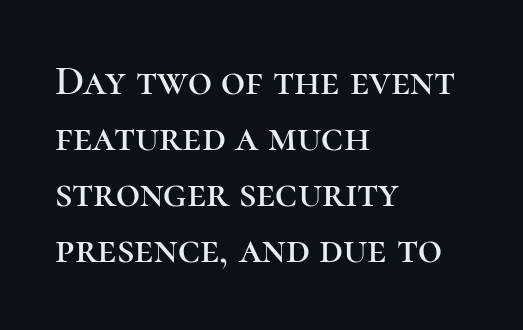
One glance says typical: line gaps are just what's usual. Note: serifs present on the glyphs. If you drew a ruler down the left edge, every line would touch it. Italic? Not at all — the glyphs are vertical.
